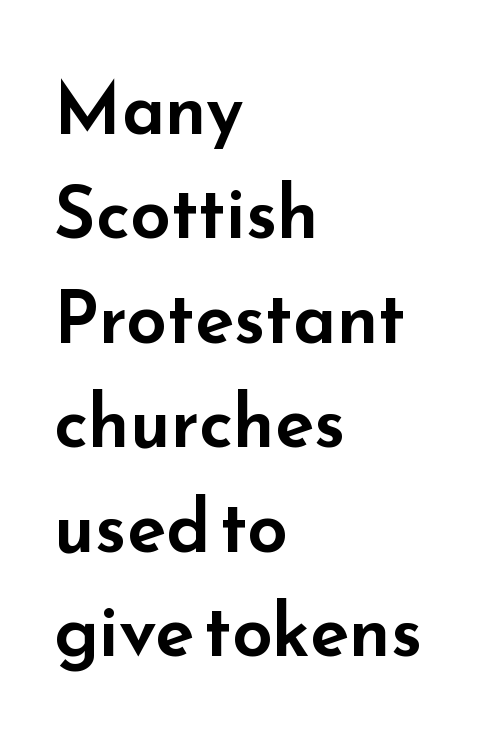
{"serif": "no", "italic": "no", "width": "wide", "stroke_contrast": "low", "x_height": "small", "monospaced": "no", "underline": "no", "align": "left", "line_spacing": "normal", "line_spacing_ratio": 1.45, "letter_spacing": "normal", "letter_spacing_em": 0.0, "glyph_px": 72}
